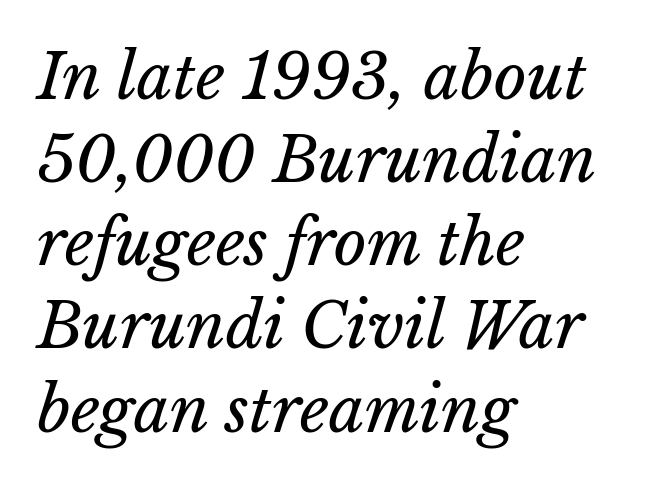
The image shows 63 px regular-weight type; set left-aligned, normal line spacing (1.32x), normal letter spacing, not underlined; low stroke contrast and a medium x-height.
